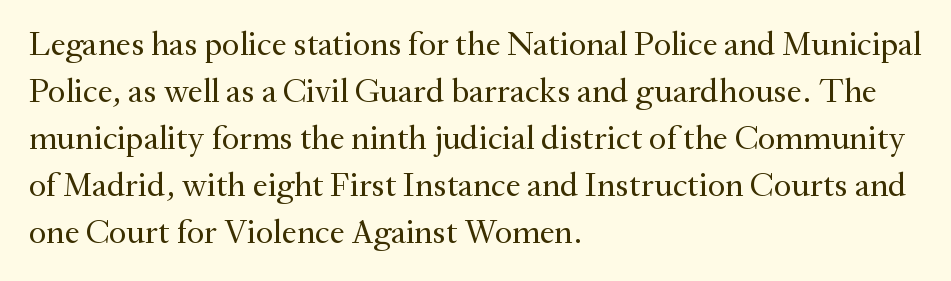
{"serif": "yes", "italic": "no", "bold": "no", "weight": "regular", "width": "normal", "stroke_contrast": "medium", "x_height": "small", "monospaced": "no", "underline": "no", "align": "left", "line_spacing": "normal", "line_spacing_ratio": 1.38, "letter_spacing": "normal", "letter_spacing_em": 0.0, "glyph_px": 34}
